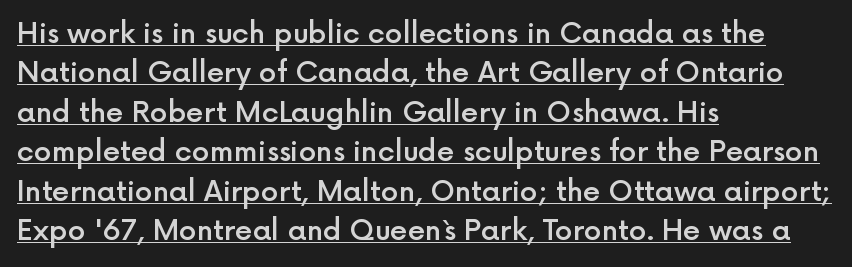
Q: Is the text bold? A: Semi-bold.
Q: Is the text italic (slanted)? A: No, it is upright.
Q: Is the typeface a serif or a sans-serif typeface? A: Sans-serif.
Q: Is the text underlined? A: Yes.
Q: How is the paragraph aligned? A: Left-aligned.
Q: Is the spacing between letters normal or unusually wide? A: Normal.
Q: Is the spacing between lines tight, normal or loose? A: Normal.
Q: Width (condensed, normal, or wide)? A: Normal.
Q: x-height? A: Medium.
Q: Monospaced? A: No.
